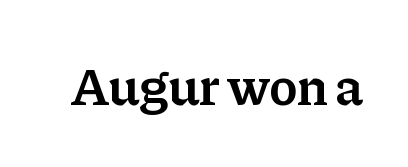
Q: Is the text bold? A: Semi-bold.
Q: Is the text italic (slanted)? A: No, it is upright.
Q: Is the typeface a serif or a sans-serif typeface? A: Serif.
Q: Is the text underlined? A: No.
Q: Is the spacing between letters normal or unusually wide? A: Normal.
Q: Width (condensed, normal, or wide)? A: Normal.
Q: Stroke contrast? A: Low.
Q: x-height? A: Medium.
Q: Monospaced? A: No.
